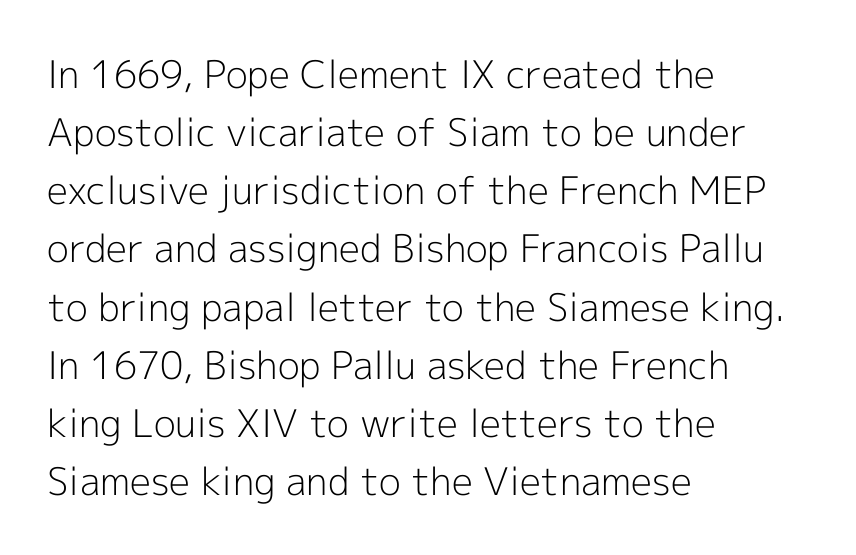
The gaps between neighbouring characters are ordinary and unremarkable. Here the designer chose a conventional face with non-uniform glyph widths. Line spacing here is normal. Does the type have serifs? No, each stem ends abruptly. The paragraph shown leans on its left margin. Anything drawn beneath the words? Only blank space.
